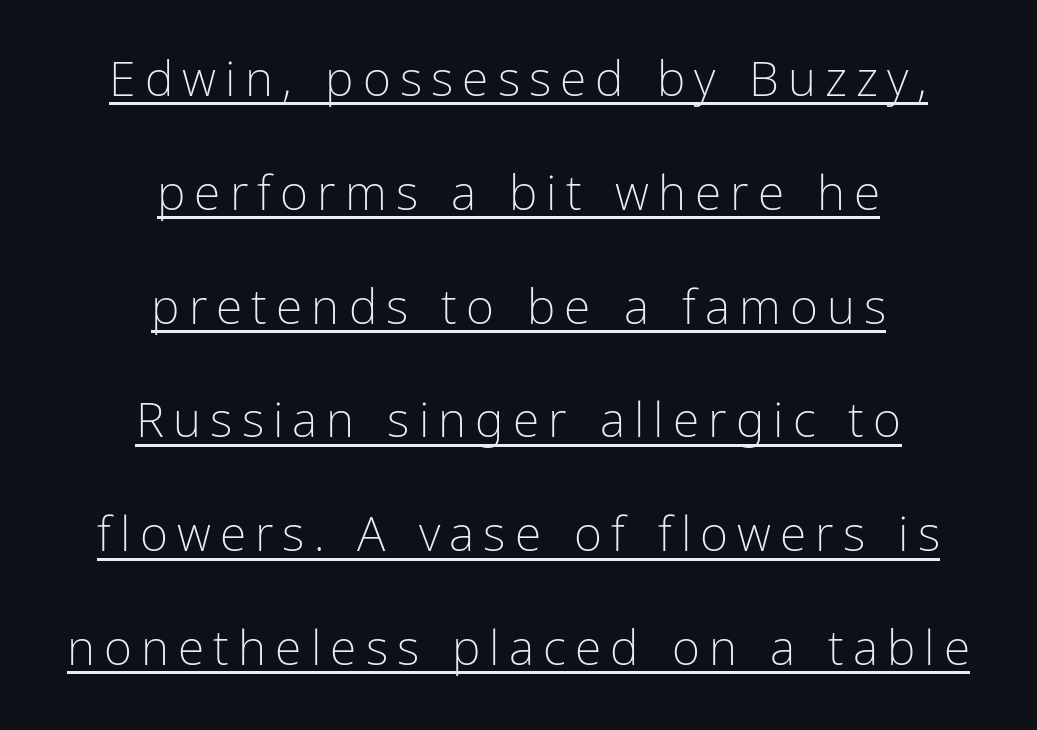
{"serif": "no", "italic": "no", "bold": "no", "weight": "light", "width": "condensed", "stroke_contrast": "low", "x_height": "medium", "monospaced": "no", "underline": "yes", "align": "center", "line_spacing": "loose", "line_spacing_ratio": 2.37, "glyph_px": 48}
